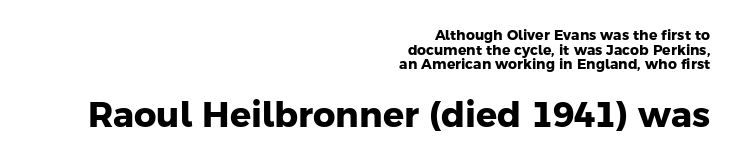
The image shows 35 px heavy sans-serif type; set right-aligned, tight line spacing (1.04x), normal letter spacing, not underlined; the second (bottom) block is 2.5x larger; low stroke contrast and a medium x-height.
